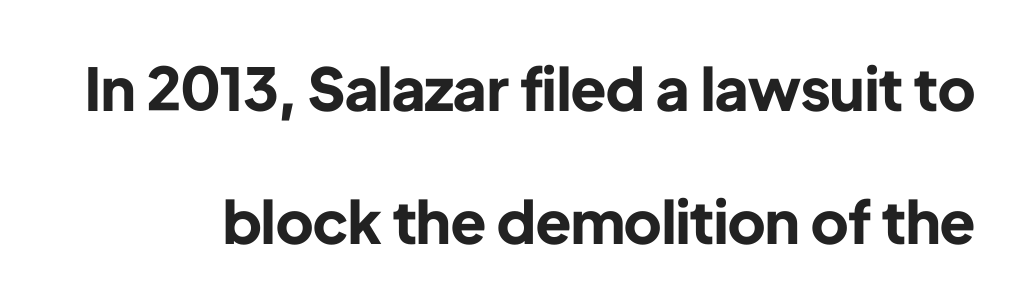
{"serif": "no", "italic": "no", "bold": "yes", "weight": "bold", "width": "normal", "stroke_contrast": "low", "x_height": "medium", "monospaced": "no", "underline": "no", "line_spacing": "loose", "line_spacing_ratio": 2.25, "letter_spacing": "normal", "letter_spacing_em": 0.0, "glyph_px": 59}
